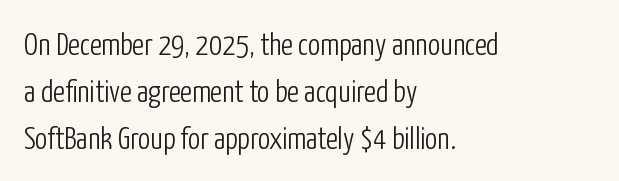
{"serif": "no", "italic": "no", "bold": "no", "weight": "light", "width": "condensed", "stroke_contrast": "low", "x_height": "medium", "monospaced": "no", "underline": "no", "align": "left", "line_spacing": "normal", "line_spacing_ratio": 1.52, "letter_spacing": "normal", "letter_spacing_em": 0.0, "glyph_px": 31}
